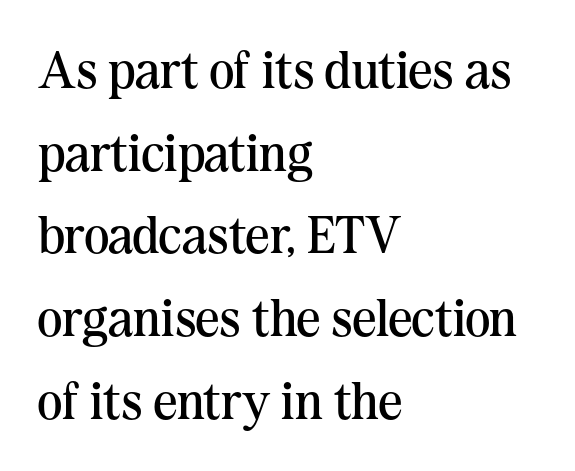
Q: Is the text bold? A: No.
Q: Is the text italic (slanted)? A: No, it is upright.
Q: Is the typeface a serif or a sans-serif typeface? A: Serif.
Q: Is the text underlined? A: No.
Q: How is the paragraph aligned? A: Left-aligned.
Q: Is the spacing between letters normal or unusually wide? A: Normal.
Q: Is the spacing between lines tight, normal or loose? A: Normal.
Q: Width (condensed, normal, or wide)? A: Normal.
Q: Stroke contrast? A: Medium.
Q: x-height? A: Medium.
Q: Monospaced? A: No.
